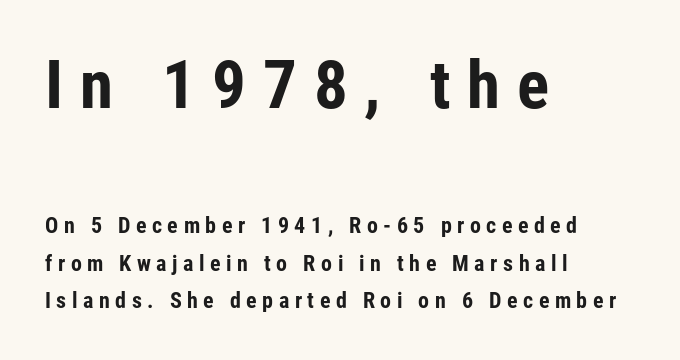
{"serif": "no", "italic": "no", "bold": "yes", "weight": "bold", "width": "condensed", "stroke_contrast": "low", "x_height": "medium", "monospaced": "no", "underline": "no", "align": "left", "line_spacing": "normal", "line_spacing_ratio": 1.7, "letter_spacing": "wide", "letter_spacing_em": 0.25, "larger_block": "first", "size_ratio": 3.05, "glyph_px": 67}
